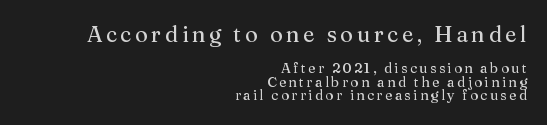
Q: Is the text italic (slanted)? A: No, it is upright.
Q: Is the text underlined? A: No.
Q: How is the paragraph aligned? A: Right-aligned.
Q: Is the spacing between lines tight, normal or loose? A: Tight.
Q: Which block of text is set in a larger size, the first (top) or the second (bottom)? A: The first (top) one.
